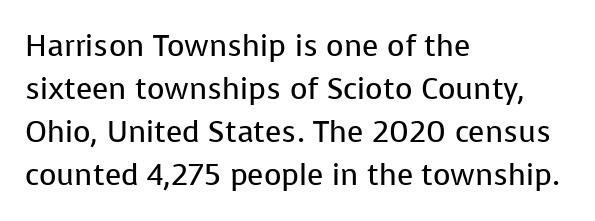
The image shows 30 px regular-weight sans-serif type, upright; set left-aligned, normal line spacing (1.43x), normal letter spacing, not underlined; low stroke contrast and a medium x-height.
